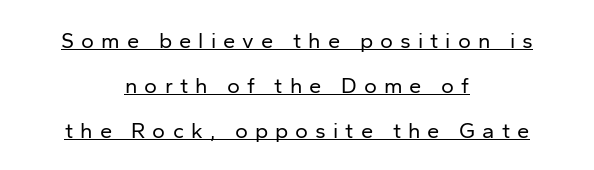
Reading down the column, the eye jumps a long way to each next line. Each line is balanced around a shared central axis. This is underlined copy, the kind a proofreader might mark for attention. No heavy texture on the line: the type isn't bold.
